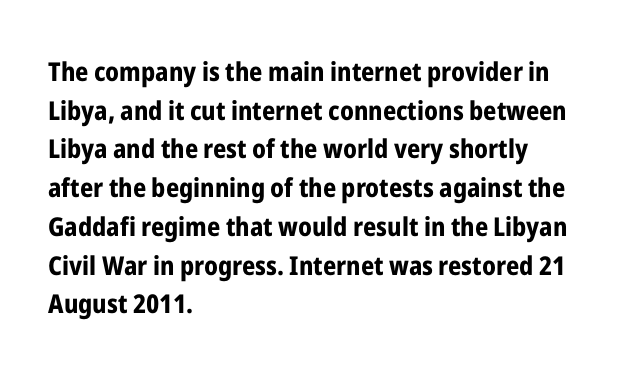
{"italic": "no", "bold": "yes", "underline": "no", "align": "left", "line_spacing": "normal", "line_spacing_ratio": 1.49, "letter_spacing": "normal", "letter_spacing_em": 0.0, "glyph_px": 26}
